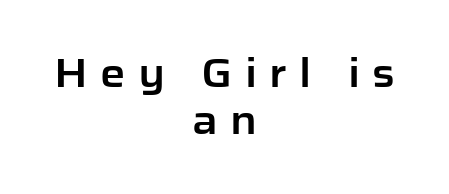
The lines in this sample share a center point and differ in where they start and stop. Do the letters lean? They stand straight. Each letter keeps its own natural width here, so spacing adapts to shape. To sum up the face: it is a sans, with no serifs.
